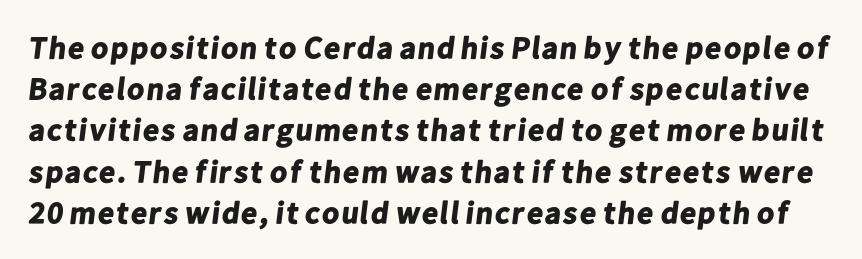
{"serif": "no", "bold": "yes", "weight": "bold", "width": "normal", "stroke_contrast": "low", "x_height": "medium", "monospaced": "no", "underline": "no", "line_spacing": "normal", "line_spacing_ratio": 1.33, "letter_spacing": "normal", "letter_spacing_em": 0.0, "glyph_px": 31}
